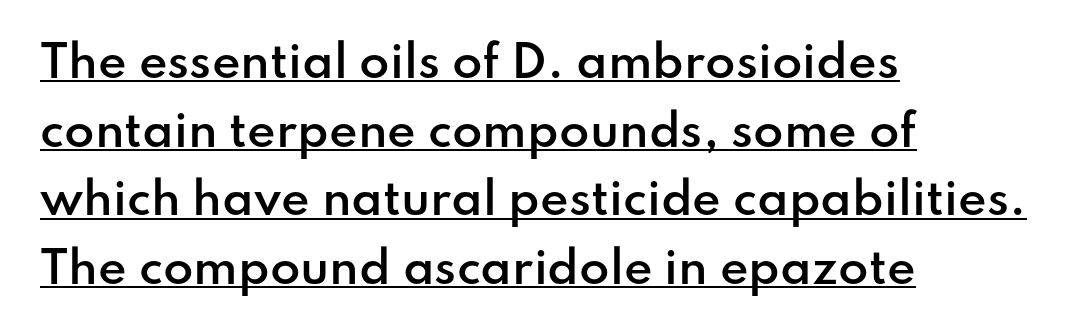
{"serif": "no", "italic": "no", "bold": "semi", "weight": "semibold", "width": "normal", "stroke_contrast": "low", "x_height": "small", "monospaced": "no", "underline": "yes", "align": "left", "line_spacing": "normal", "line_spacing_ratio": 1.56, "letter_spacing": "normal", "letter_spacing_em": 0.0, "glyph_px": 44}
